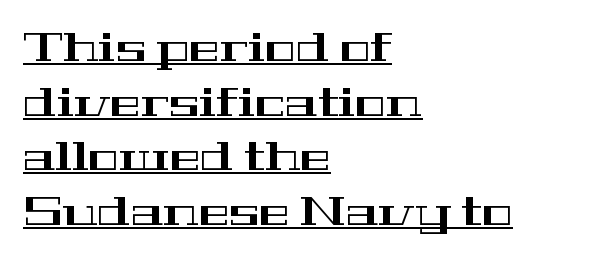
Evenly set lines give the paragraph a standard silhouette. Classification — serif. These lines are rendered in a variable-pitch font. The glyphs are accompanied by a horizontal stroke just below them.
